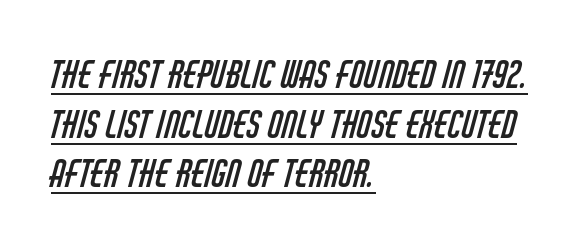
Q: Is the text bold? A: No.
Q: Is the typeface a serif or a sans-serif typeface? A: Sans-serif.
Q: Is the text underlined? A: Yes.
Q: How is the paragraph aligned? A: Left-aligned.
Q: Is the spacing between letters normal or unusually wide? A: Normal.
Q: Is the spacing between lines tight, normal or loose? A: Normal.
Q: Width (condensed, normal, or wide)? A: Condensed.
Q: Stroke contrast? A: Low.
Q: x-height? A: Large.
Q: Monospaced? A: No.
